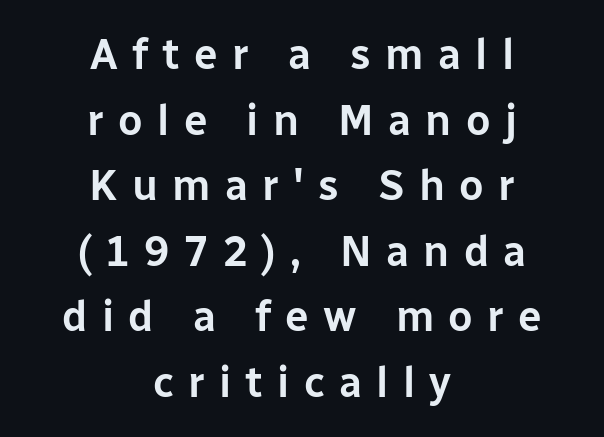
{"serif": "no", "italic": "no", "width": "normal", "stroke_contrast": "low", "x_height": "medium", "monospaced": "no", "underline": "no", "align": "center", "line_spacing": "normal", "line_spacing_ratio": 1.56, "letter_spacing": "wide", "letter_spacing_em": 0.34, "glyph_px": 42}
